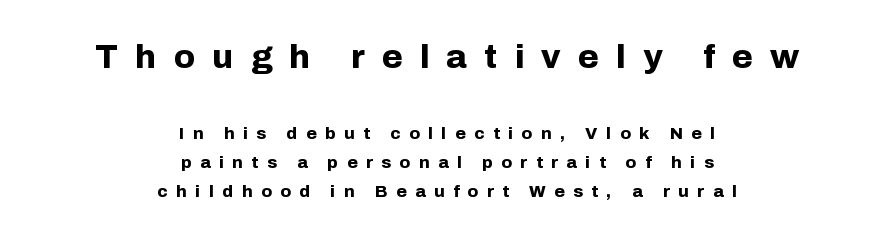
The letters carry no serifs — their stems end cleanly without finishing strokes. Words appear elongated and porous because spacing is wide. Each letter keeps its own natural width here, so spacing adapts to shape. The space directly below the letters is spotless.
